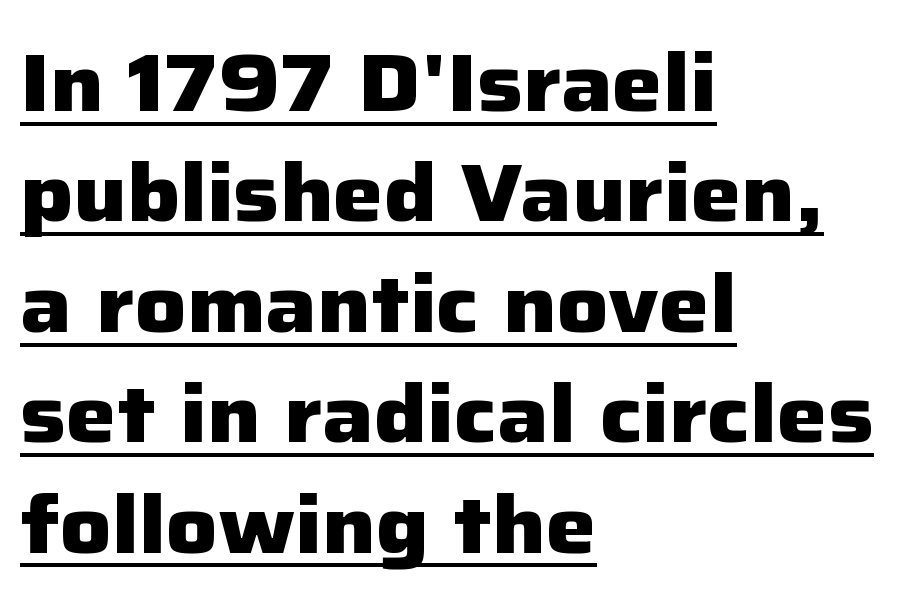
The gaps between neighbouring characters are ordinary and unremarkable. The face used here is proportionally spaced, like ordinary book or web type. Posture: vertical. The font family rendered here belongs to the sans-serif group. Is there an underline? Yes — a line sits under the letters. Chunky letters — that's bold for sure.
